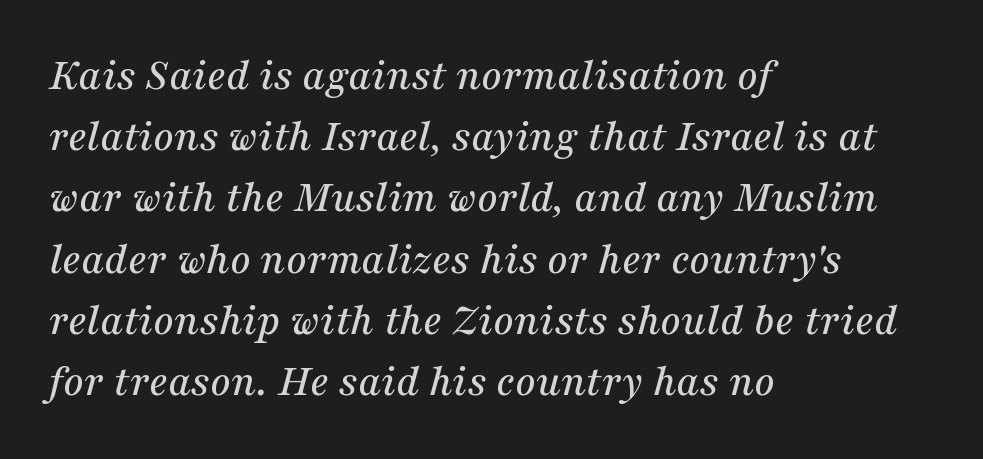
If you measured baseline to baseline, you'd find a middling distance. Rendered with sloped, italic letterforms. The compositor pushed each line to the left boundary. Clear beneath every line of the passage. The rendering uses natural spacing where letterforms have individual widths. Here the glyphs are tracked normally, forming tight word shapes.
